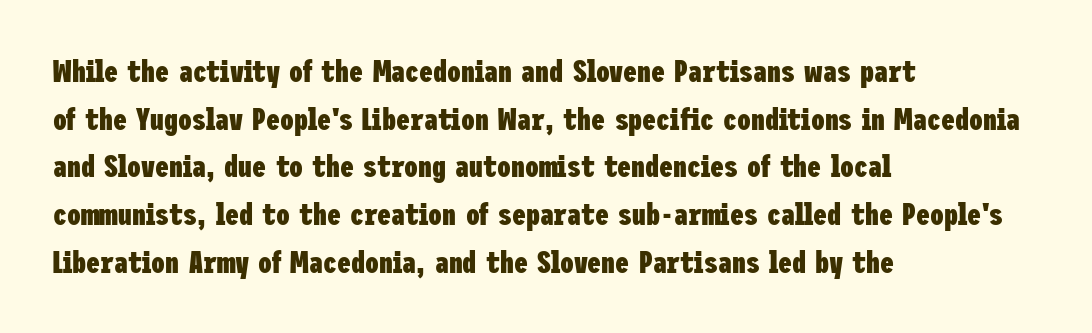
{"serif": "no", "italic": "no", "bold": "yes", "weight": "heavy", "width": "condensed", "stroke_contrast": "low", "x_height": "medium", "underline": "no", "align": "left", "line_spacing": "normal", "line_spacing_ratio": 1.54, "letter_spacing": "normal", "letter_spacing_em": 0.0, "glyph_px": 31}
